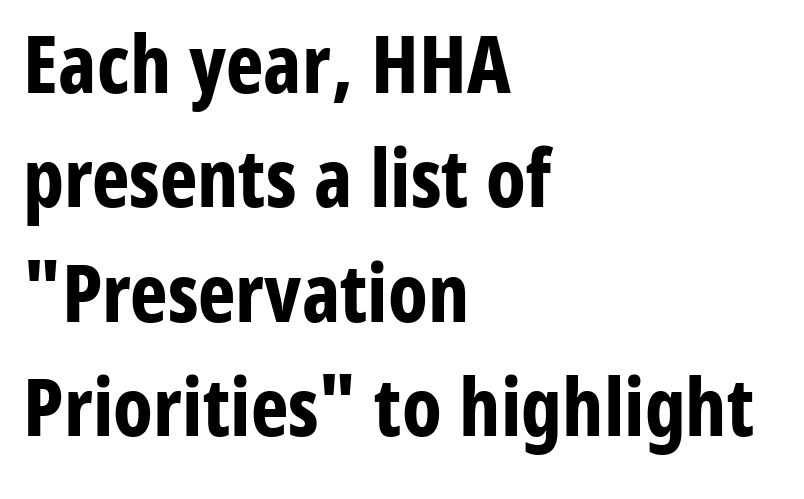
Q: Is the text bold? A: Yes.
Q: Is the text italic (slanted)? A: No, it is upright.
Q: Is the typeface a serif or a sans-serif typeface? A: Sans-serif.
Q: Is the text underlined? A: No.
Q: How is the paragraph aligned? A: Left-aligned.
Q: Is the spacing between letters normal or unusually wide? A: Normal.
Q: Is the spacing between lines tight, normal or loose? A: Normal.
Q: Width (condensed, normal, or wide)? A: Condensed.
Q: Stroke contrast? A: Low.
Q: x-height? A: Medium.
Q: Monospaced? A: No.
